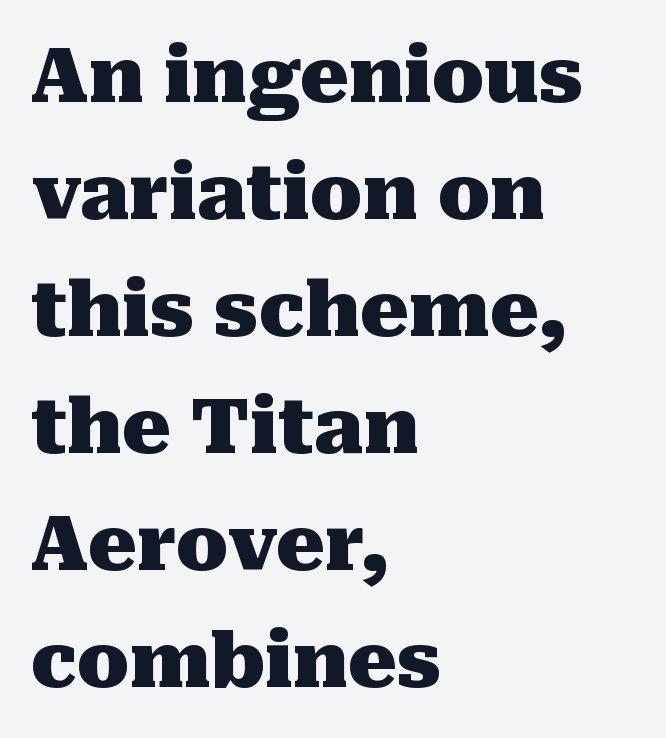
{"serif": "yes", "italic": "no", "bold": "yes", "weight": "heavy", "width": "normal", "stroke_contrast": "medium", "x_height": "medium", "monospaced": "no", "underline": "no", "align": "left", "line_spacing": "normal", "line_spacing_ratio": 1.54, "letter_spacing": "normal", "letter_spacing_em": 0.0, "glyph_px": 76}
